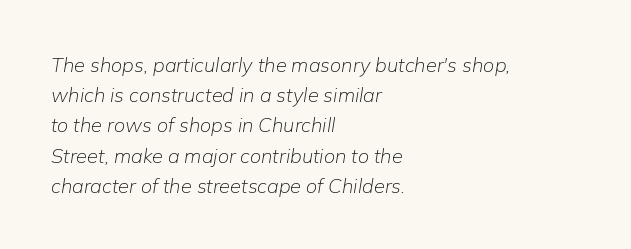
Typeset ragged right — the left edge is the straight one. The passage shown is not underscored anywhere. The whole block is typeset with a tilt. Honestly, the letter spacing is just normal — you wouldn't notice it. Baseline-to-baseline distance is the conventional proportion of letter height.
